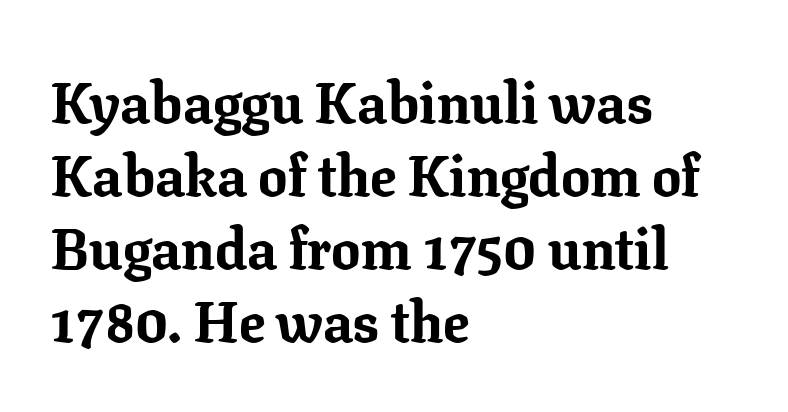
The image shows 58 px bold serif type, upright; set left-aligned, normal line spacing (1.26x), normal letter spacing, not underlined; low stroke contrast and a medium x-height.
